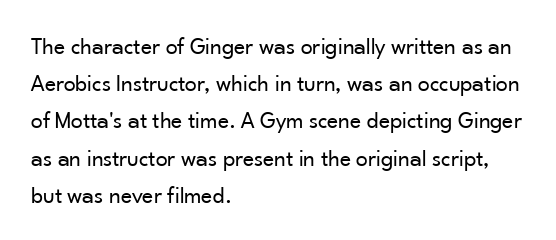
The image shows 24 px text type, upright; set left-aligned, normal line spacing (1.55x), normal letter spacing, not underlined.
